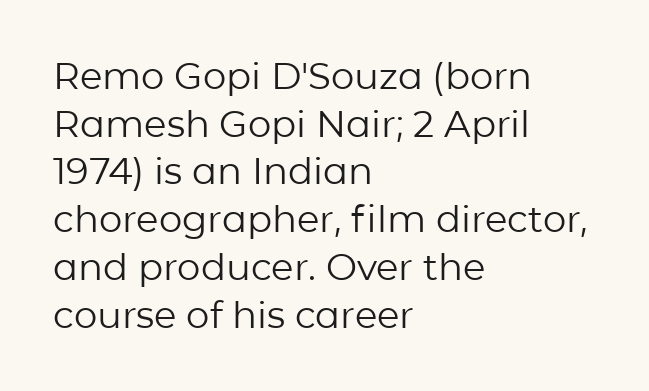
{"serif": "no", "italic": "no", "bold": "no", "weight": "regular", "width": "normal", "stroke_contrast": "low", "x_height": "medium", "monospaced": "no", "underline": "no", "align": "left", "line_spacing": "normal", "line_spacing_ratio": 1.29, "letter_spacing": "normal", "letter_spacing_em": 0.0, "glyph_px": 37}
